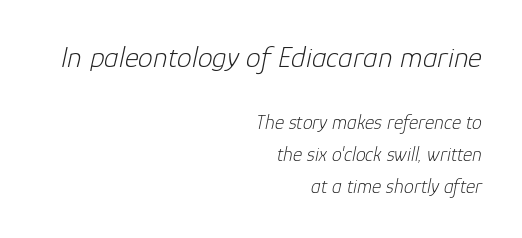
Q: Is the text bold? A: No.
Q: Is the text italic (slanted)? A: Yes, it leans right by about 12 degrees.
Q: Is the text underlined? A: No.
Q: How is the paragraph aligned? A: Right-aligned.
Q: Is the spacing between letters normal or unusually wide? A: Normal.
Q: Is the spacing between lines tight, normal or loose? A: Normal.
Q: Which block of text is set in a larger size, the first (top) or the second (bottom)? A: The first (top) one.
Q: Width (condensed, normal, or wide)? A: Normal.
Q: Stroke contrast? A: Low.
Q: x-height? A: Medium.
Q: Monospaced? A: No.
